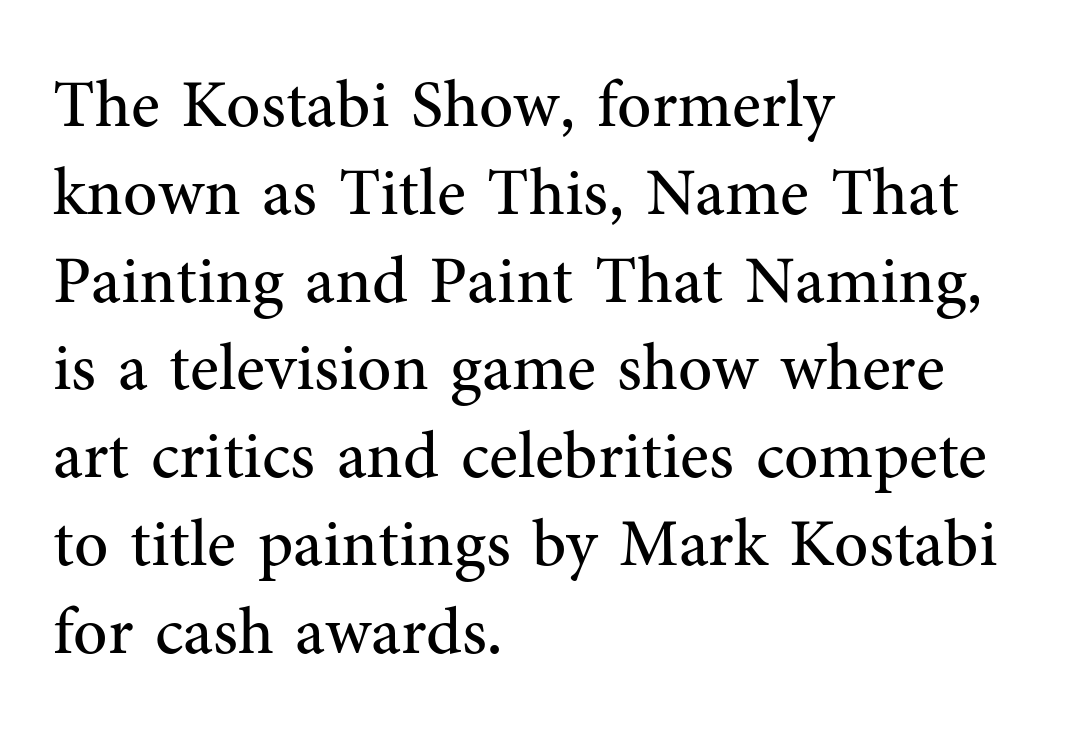
Q: Is the text bold? A: No.
Q: Is the text italic (slanted)? A: No, it is upright.
Q: Is the typeface a serif or a sans-serif typeface? A: Serif.
Q: Is the text underlined? A: No.
Q: How is the paragraph aligned? A: Left-aligned.
Q: Is the spacing between letters normal or unusually wide? A: Normal.
Q: Is the spacing between lines tight, normal or loose? A: Normal.
Q: Width (condensed, normal, or wide)? A: Normal.
Q: Stroke contrast? A: Medium.
Q: x-height? A: Medium.
Q: Monospaced? A: No.
